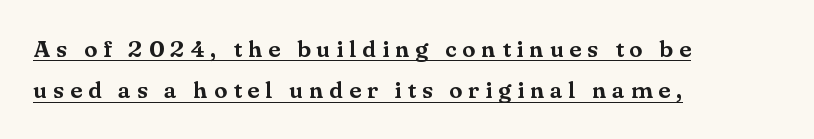
These lines stack with their left ends in a neat column. Quick note: underline on. Glyph-to-glyph distance is far greater than everyday printed text. No italicization has been applied; the sample stays upright.
